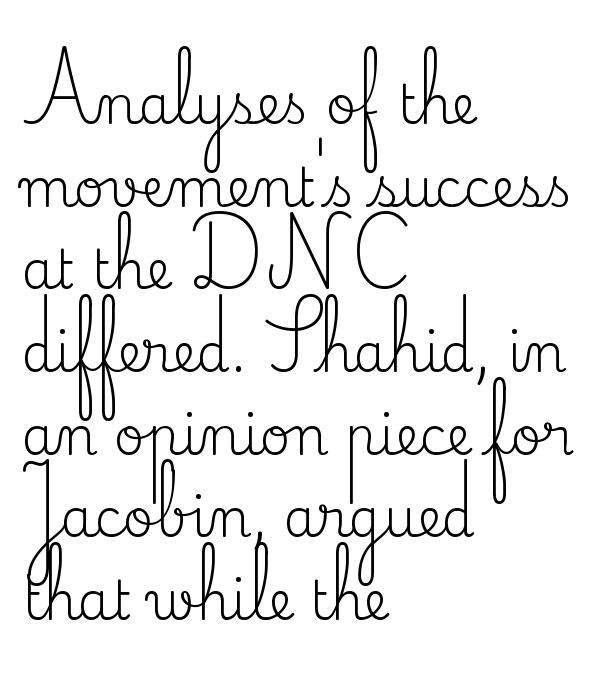
The image shows 53 px regular-weight serif type, upright; set left-aligned, normal line spacing (1.56x), normal letter spacing, not underlined; medium stroke contrast and a small x-height.
